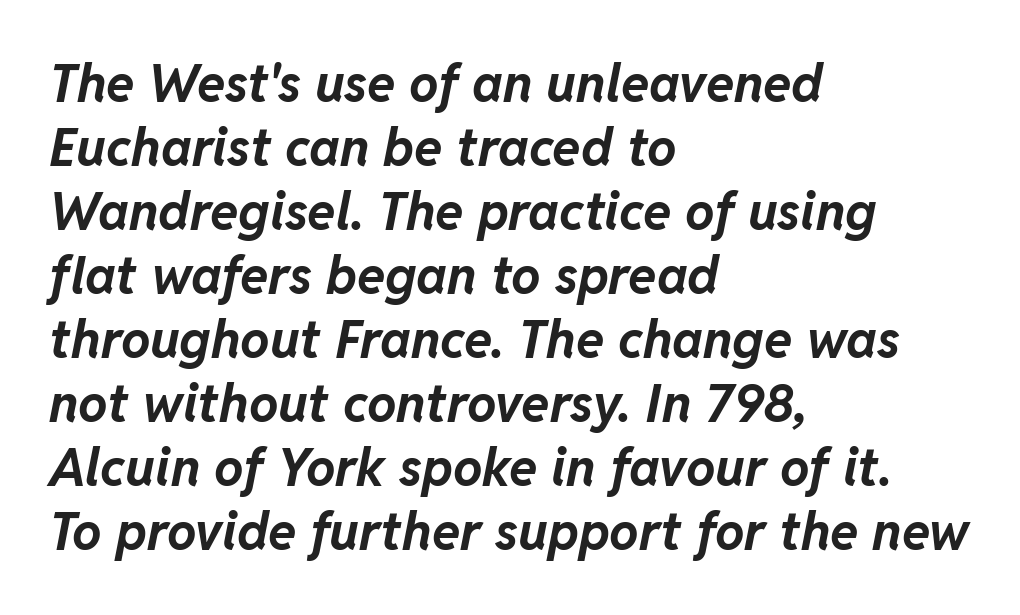
The face used here is proportionally spaced, like ordinary book or web type. I'd describe the lettering as bold — thick and assertive. Is the type slanted? Yes — the strokes lean at a clear angle. A typesetter would call this zero additional tracking.
